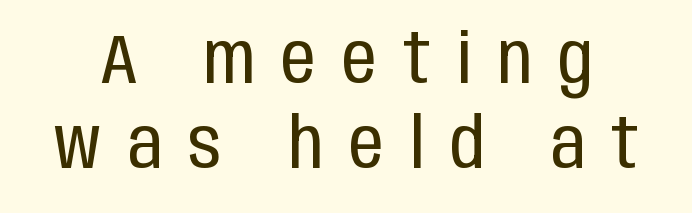
The glyphs in this specimen are sans serif. Stems and bowls with no extra thickness — not bold. The gap between lines stays unmarked. This sample uses an upright cut, with every glyph sitting square on the baseline. This sample uses expanded letter spacing, leaving extra air between glyphs. Think of a printed novel: that variable character pitch is what you see here.
